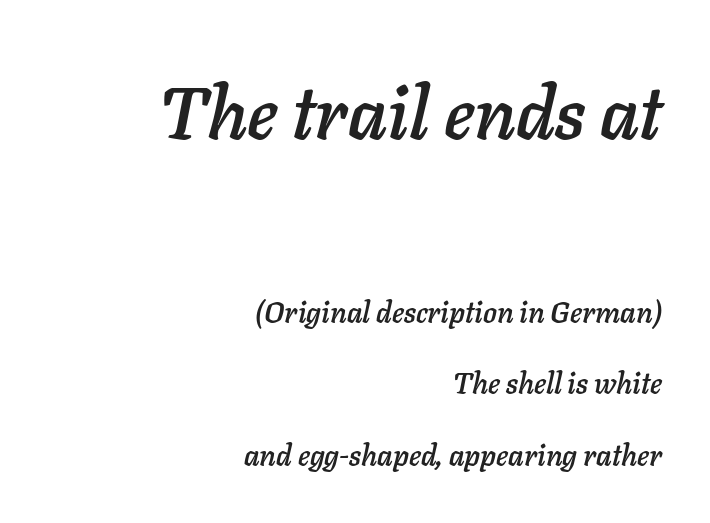
{"italic": "yes", "lean": "right", "slant_degrees": 11, "width": "normal", "stroke_contrast": "low", "x_height": "medium", "monospaced": "no", "underline": "no", "align": "right", "line_spacing": "loose", "line_spacing_ratio": 2.46, "letter_spacing": "normal", "letter_spacing_em": 0.0, "larger_block": "first", "size_ratio": 2.52, "glyph_px": 73}
